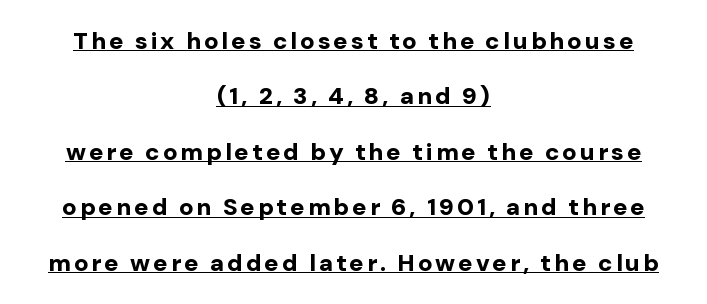
The image shows 24 px bold type, upright; set centered, loose line spacing (2.31x), underlined.
